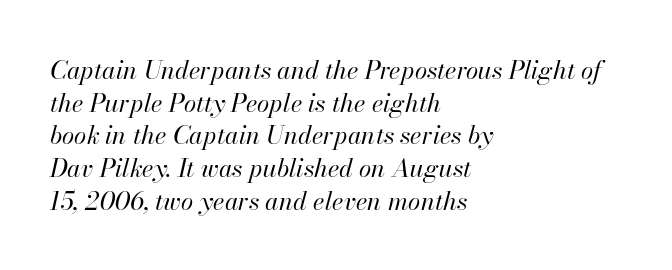
The weight would be labelled regular, book, light, or lighter still. The line texture is even and compact thanks to regular tracking. Words float on clear page, feet unadorned. The line-height multiplier appears to be the usual default. The paragraph shown leans on its left margin. The face used here has a pronounced slope to its letters.
